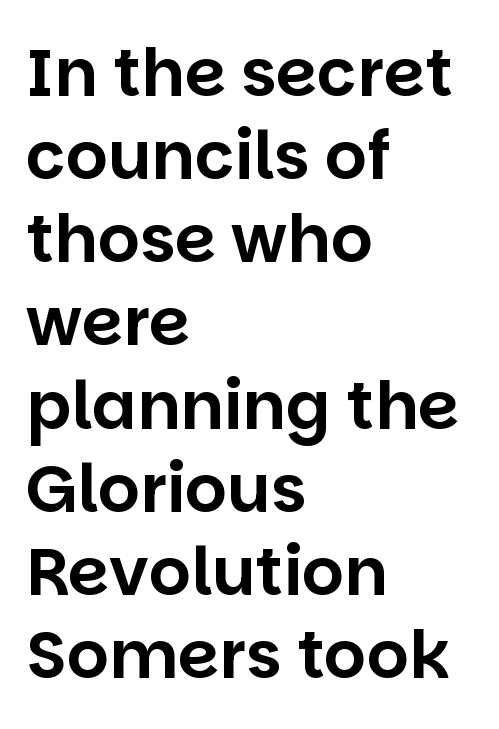
Q: Is the text italic (slanted)? A: No, it is upright.
Q: Is the typeface a serif or a sans-serif typeface? A: Sans-serif.
Q: Is the text underlined? A: No.
Q: How is the paragraph aligned? A: Left-aligned.
Q: Is the spacing between letters normal or unusually wide? A: Normal.
Q: Is the spacing between lines tight, normal or loose? A: Normal.
Q: Width (condensed, normal, or wide)? A: Normal.
Q: Stroke contrast? A: Low.
Q: x-height? A: Large.
Q: Monospaced? A: No.
